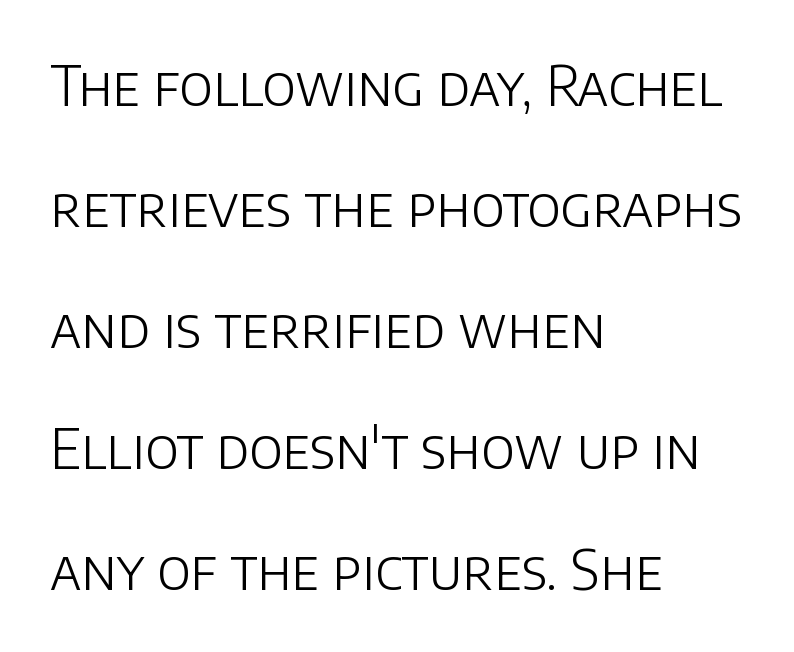
Q: Is the text bold? A: No.
Q: Is the text italic (slanted)? A: No, it is upright.
Q: Is the typeface a serif or a sans-serif typeface? A: Sans-serif.
Q: Is the text underlined? A: No.
Q: How is the paragraph aligned? A: Left-aligned.
Q: Is the spacing between letters normal or unusually wide? A: Normal.
Q: Is the spacing between lines tight, normal or loose? A: Loose.
Q: Width (condensed, normal, or wide)? A: Normal.
Q: Stroke contrast? A: Low.
Q: x-height? A: Large.
Q: Monospaced? A: No.
